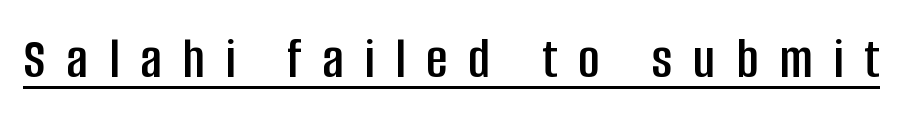
Q: Is the text italic (slanted)? A: No, it is upright.
Q: Is the typeface a serif or a sans-serif typeface? A: Sans-serif.
Q: Is the text underlined? A: Yes.
Q: Is the spacing between letters normal or unusually wide? A: Unusually wide.
Q: Width (condensed, normal, or wide)? A: Condensed.
Q: Stroke contrast? A: Low.
Q: x-height? A: Large.
Q: Monospaced? A: No.
